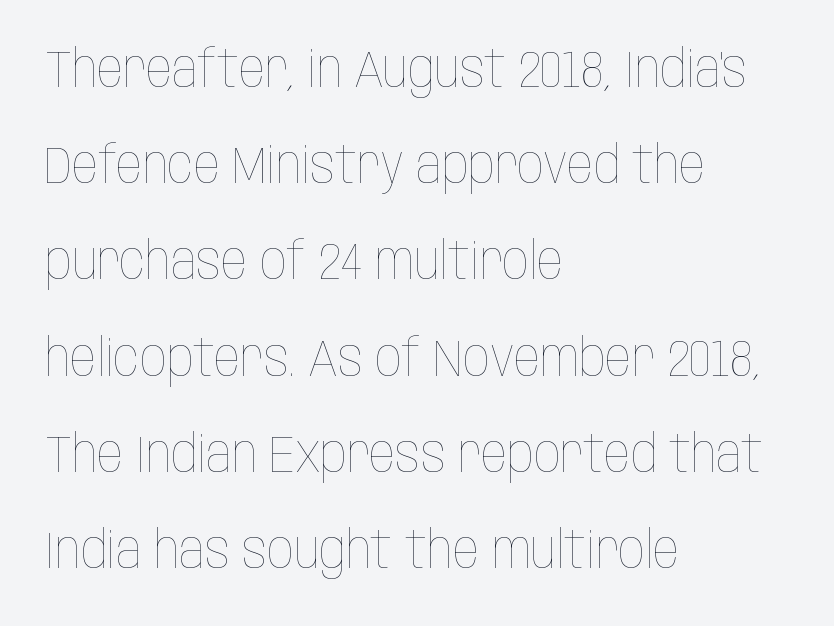
Q: Is the text bold? A: No.
Q: Is the text italic (slanted)? A: No, it is upright.
Q: Is the text underlined? A: No.
Q: How is the paragraph aligned? A: Left-aligned.
Q: Is the spacing between letters normal or unusually wide? A: Normal.
Q: Width (condensed, normal, or wide)? A: Condensed.
Q: Stroke contrast? A: Low.
Q: x-height? A: Large.
Q: Monospaced? A: No.
